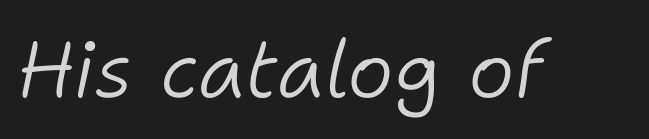
{"italic": "yes", "lean": "right", "slant_degrees": 11, "bold": "no", "weight": "light", "width": "normal", "stroke_contrast": "low", "x_height": "medium", "monospaced": "no", "underline": "no", "letter_spacing": "normal", "letter_spacing_em": 0.0, "glyph_px": 79}
